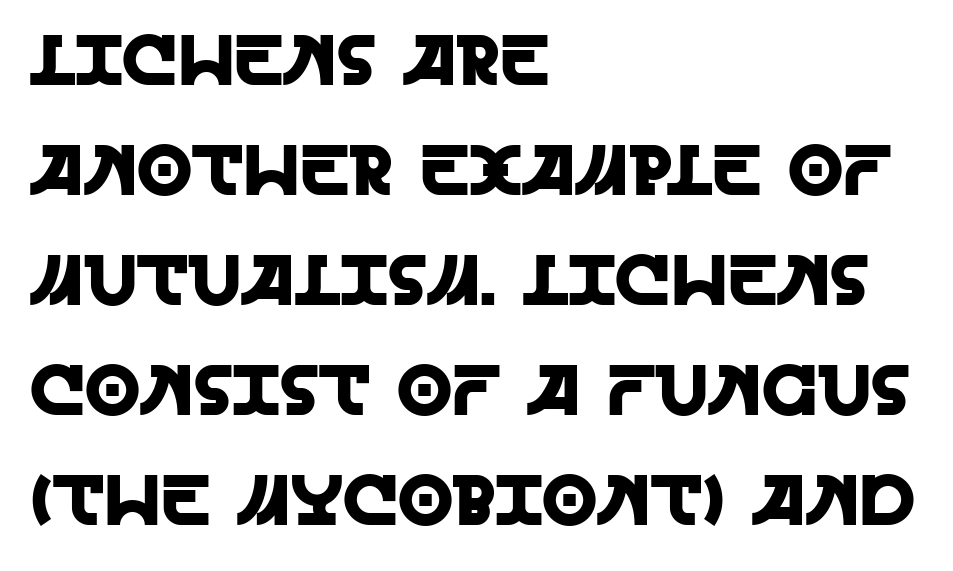
This sample keeps an unexceptional amount of space between lines. This is roman type, the default non-slanted kind. Compared with a centered layout, this one pins lines to the left instead. Honestly, there is no underline to notice here at all. Classification — sans serif.
